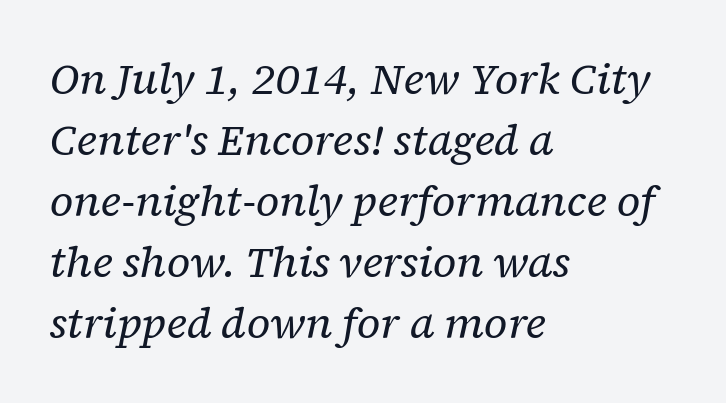
The image shows 43 px regular-weight serif type, italic (leaning right); set left-aligned, normal line spacing (1.42x), normal letter spacing, not underlined; low stroke contrast and a medium x-height.
